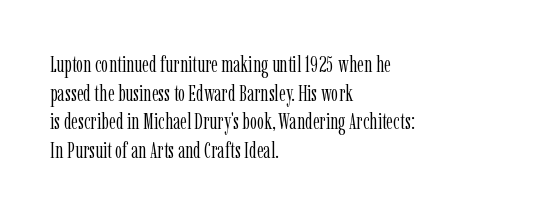
Beneath every word, the page is bare. On a weight scale, this lands at 450 or below. Look at the tracking — it's just the regular setting, nothing added. The typesetter chose a ragged-right arrangement here. Upright lettering throughout.
